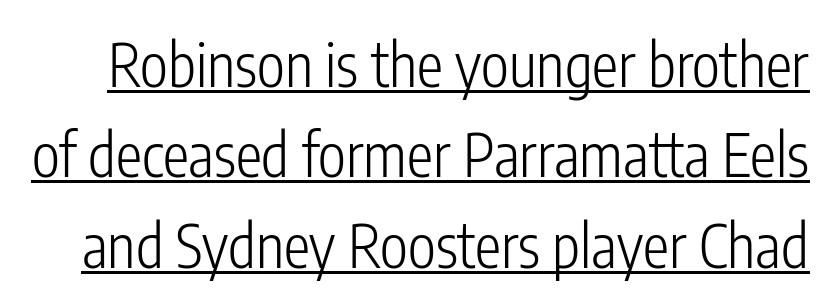
The image shows 59 px light, condensed sans-serif type, upright; set normal line spacing (1.53x), normal letter spacing, underlined; low stroke contrast and a medium x-height.
